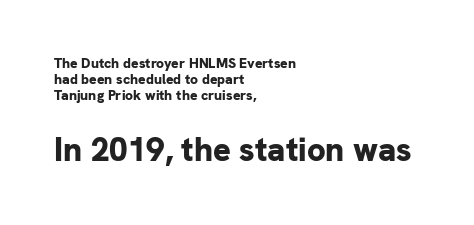
Q: Is the text bold? A: Yes.
Q: Is the text italic (slanted)? A: No, it is upright.
Q: Is the typeface a serif or a sans-serif typeface? A: Sans-serif.
Q: Is the text underlined? A: No.
Q: How is the paragraph aligned? A: Left-aligned.
Q: Is the spacing between letters normal or unusually wide? A: Normal.
Q: Is the spacing between lines tight, normal or loose? A: Tight.
Q: Which block of text is set in a larger size, the first (top) or the second (bottom)? A: The second (bottom) one.
Q: Width (condensed, normal, or wide)? A: Normal.
Q: Stroke contrast? A: Low.
Q: x-height? A: Medium.
Q: Monospaced? A: No.
